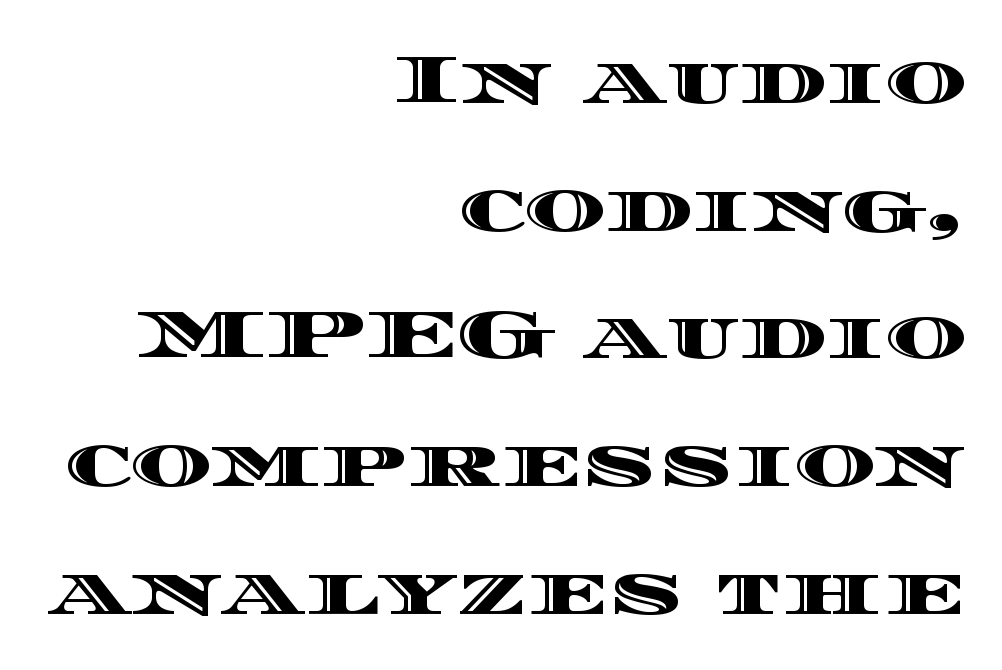
Q: Is the text italic (slanted)? A: No, it is upright.
Q: Is the text underlined? A: No.
Q: How is the paragraph aligned? A: Right-aligned.
Q: Is the spacing between letters normal or unusually wide? A: Normal.
Q: Width (condensed, normal, or wide)? A: Wide.
Q: x-height? A: Large.
Q: Monospaced? A: No.
